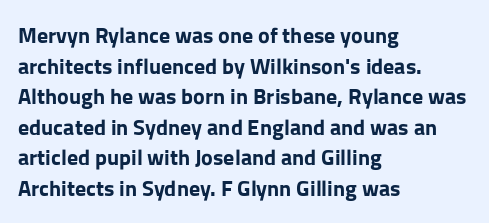
The image shows 22 px bold type, upright; set left-aligned, normal line spacing (1.39x), normal letter spacing, not underlined.
